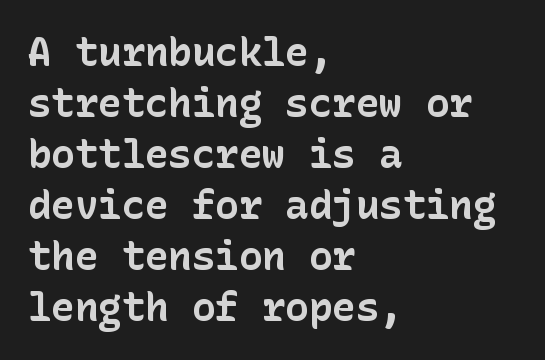
{"serif": "no", "italic": "no", "bold": "yes", "weight": "bold", "width": "normal", "stroke_contrast": "low", "x_height": "medium", "underline": "no", "align": "left", "line_spacing": "normal", "line_spacing_ratio": 1.31, "letter_spacing": "normal", "letter_spacing_em": 0.0, "glyph_px": 39}
